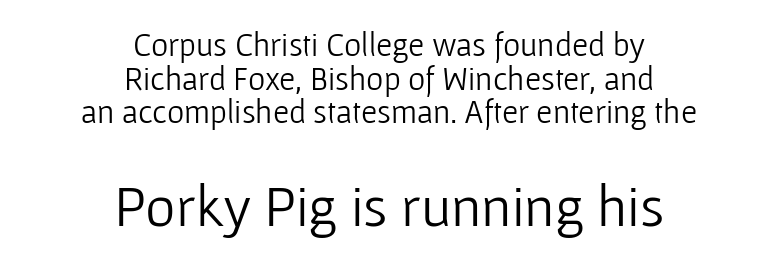
The weight tops out at a normal text grade. Italic: no, the glyphs are upright roman. Here the designer chose a conventional face with non-uniform glyph widths. You could barely slide anything between these rows. The zone under the glyphs is completely vacant. The face used here is a sans, in the tradition of grotesques and geometrics.
